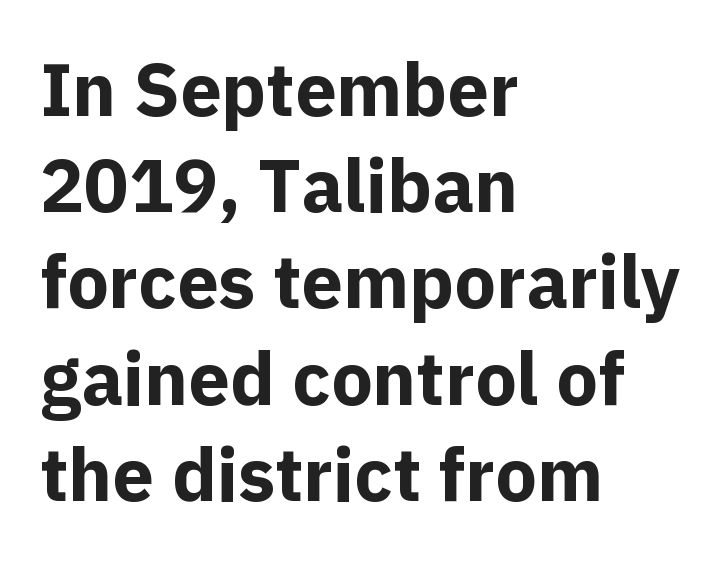
Q: Is the text bold? A: Yes.
Q: Is the text italic (slanted)? A: No, it is upright.
Q: Is the typeface a serif or a sans-serif typeface? A: Sans-serif.
Q: Is the text underlined? A: No.
Q: How is the paragraph aligned? A: Left-aligned.
Q: Is the spacing between letters normal or unusually wide? A: Normal.
Q: Is the spacing between lines tight, normal or loose? A: Normal.
Q: Width (condensed, normal, or wide)? A: Normal.
Q: x-height? A: Medium.
Q: Monospaced? A: No.
